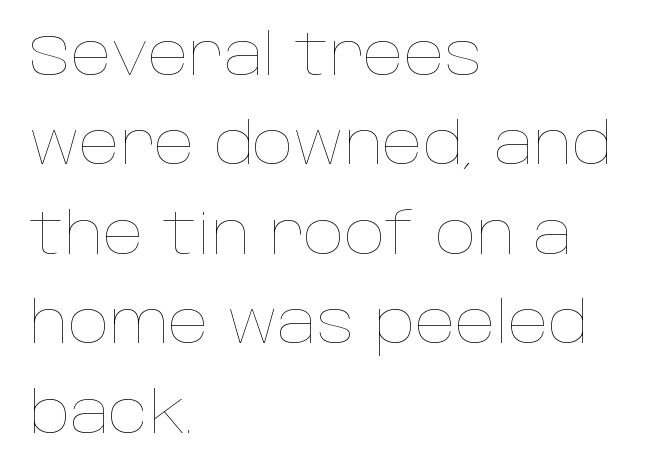
The image shows 57 px thin type, upright; set left-aligned, normal line spacing (1.57x), normal letter spacing, not underlined; low stroke contrast and a large x-height.
